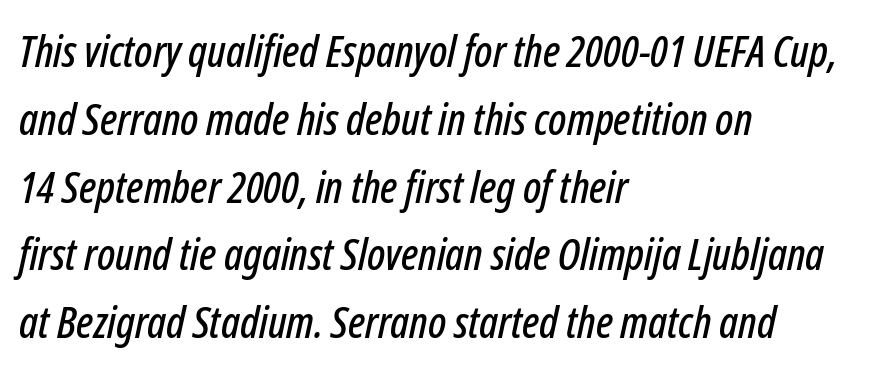
The image shows 44 px condensed type, italic (leaning right); set left-aligned, normal line spacing (1.54x), normal letter spacing, not underlined; low stroke contrast and a medium x-height.
